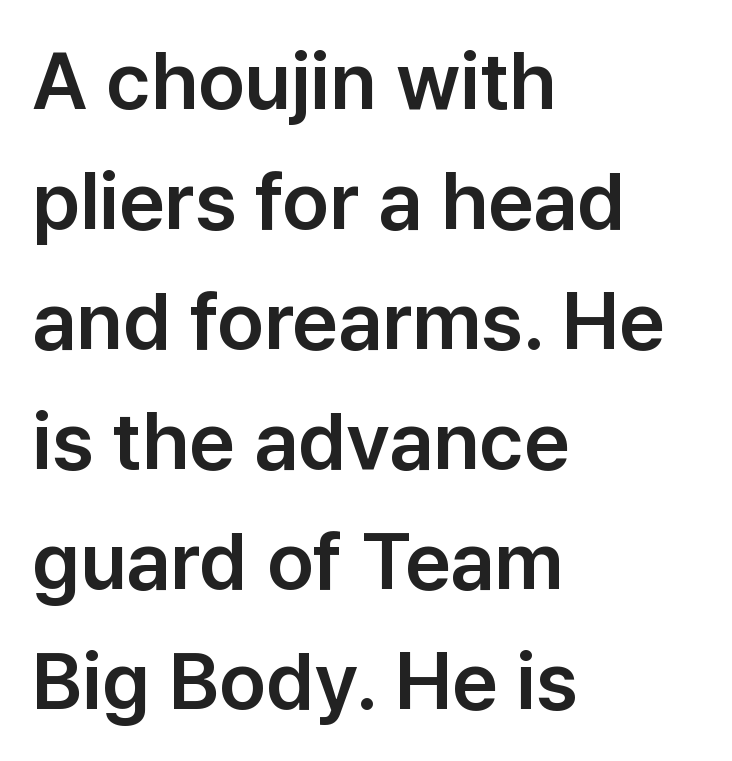
Q: Is the text italic (slanted)? A: No, it is upright.
Q: Is the typeface a serif or a sans-serif typeface? A: Sans-serif.
Q: Is the text underlined? A: No.
Q: How is the paragraph aligned? A: Left-aligned.
Q: Is the spacing between letters normal or unusually wide? A: Normal.
Q: Is the spacing between lines tight, normal or loose? A: Normal.
Q: Width (condensed, normal, or wide)? A: Normal.
Q: Stroke contrast? A: Low.
Q: x-height? A: Medium.
Q: Monospaced? A: No.
